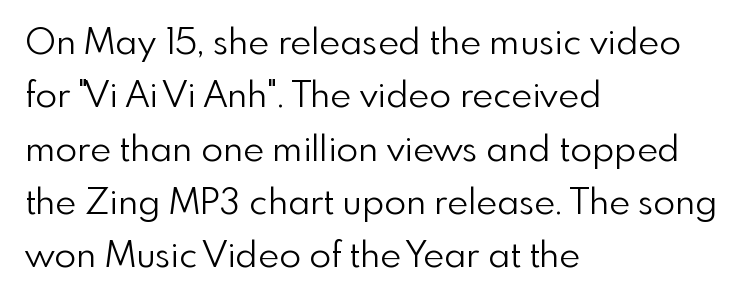
{"serif": "no", "italic": "no", "bold": "no", "weight": "light", "width": "normal", "stroke_contrast": "low", "x_height": "small", "monospaced": "no", "underline": "no", "align": "left", "line_spacing": "normal", "line_spacing_ratio": 1.48, "letter_spacing": "normal", "letter_spacing_em": 0.0, "glyph_px": 36}
